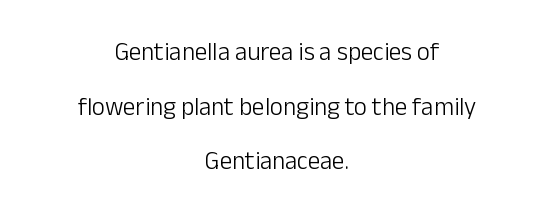
{"italic": "no", "bold": "no", "underline": "no", "align": "center", "line_spacing": "loose", "line_spacing_ratio": 2.19, "letter_spacing": "normal", "letter_spacing_em": 0.0, "glyph_px": 25}
